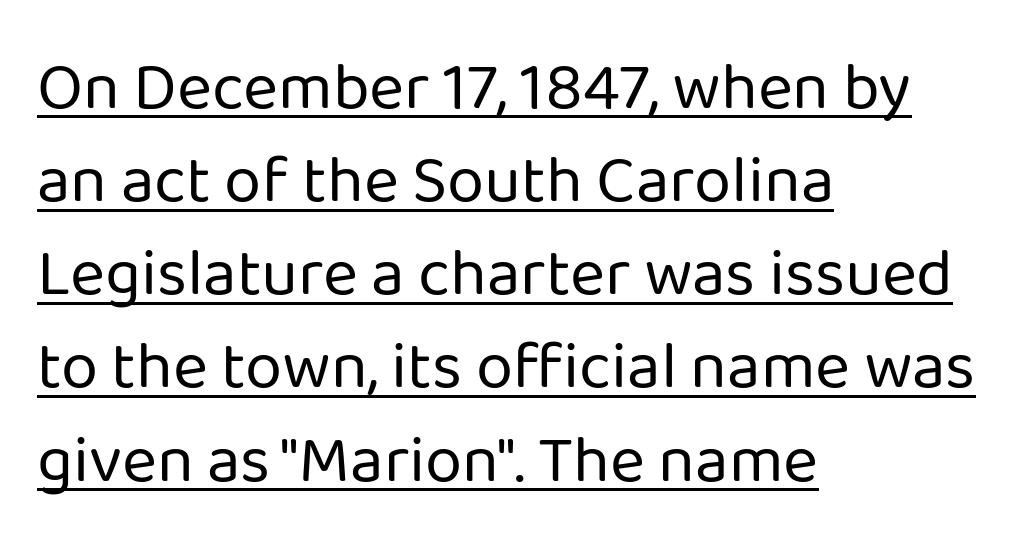
{"serif": "no", "italic": "no", "bold": "no", "weight": "regular", "width": "normal", "stroke_contrast": "low", "x_height": "medium", "monospaced": "no", "underline": "yes", "align": "left", "line_spacing": "normal", "line_spacing_ratio": 1.39, "letter_spacing": "normal", "letter_spacing_em": 0.0, "glyph_px": 67}
